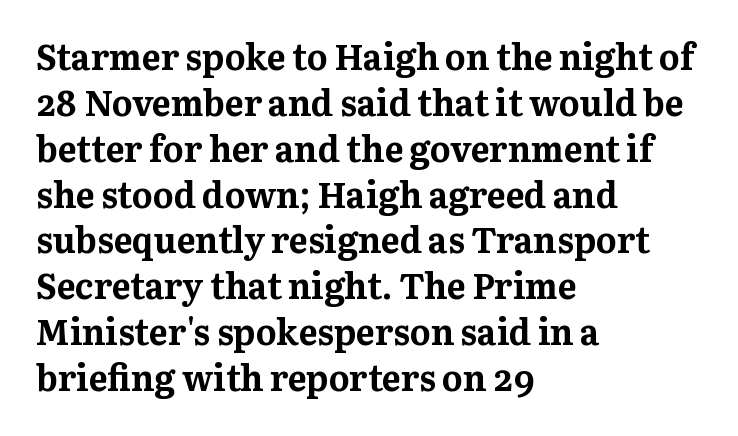
{"serif": "yes", "italic": "no", "bold": "yes", "weight": "bold", "width": "normal", "stroke_contrast": "medium", "x_height": "medium", "monospaced": "no", "underline": "no", "align": "left", "line_spacing": "normal", "line_spacing_ratio": 1.31, "letter_spacing": "normal", "letter_spacing_em": 0.0, "glyph_px": 35}
